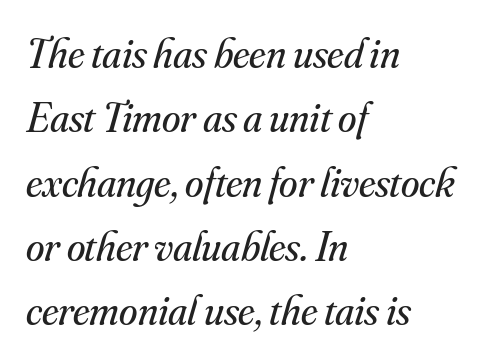
The image shows 42 px regular-weight serif type, italic (leaning right); set left-aligned, normal line spacing (1.53x), normal letter spacing, not underlined; medium stroke contrast and a small x-height.
